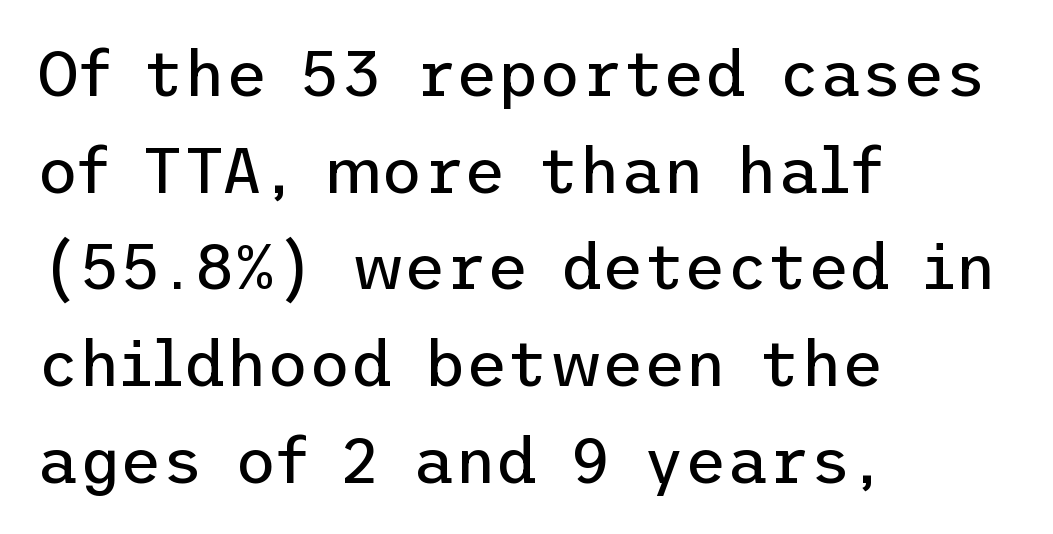
Every row of glyphs begins at an identical x-position on the left. Stroke mass is kept to a normal reading level or below. Beneath every word, the page is bare. How are the letters spaced? Ordinarily, with no added tracking. Font category for this specimen: sans-serif.
